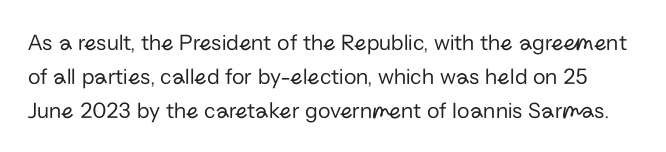
Q: Is the text bold? A: No.
Q: Is the text italic (slanted)? A: No, it is upright.
Q: Is the text underlined? A: No.
Q: Is the spacing between letters normal or unusually wide? A: Normal.
Q: Is the spacing between lines tight, normal or loose? A: Normal.
